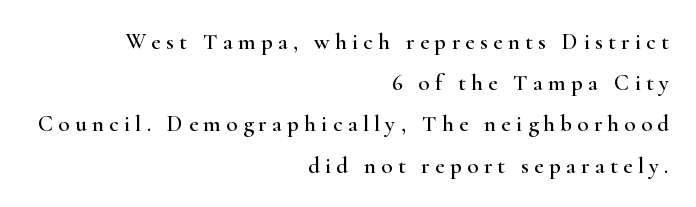
{"italic": "no", "underline": "no", "align": "right", "line_spacing_ratio": 1.79, "letter_spacing": "wide", "letter_spacing_em": 0.23, "glyph_px": 23}
